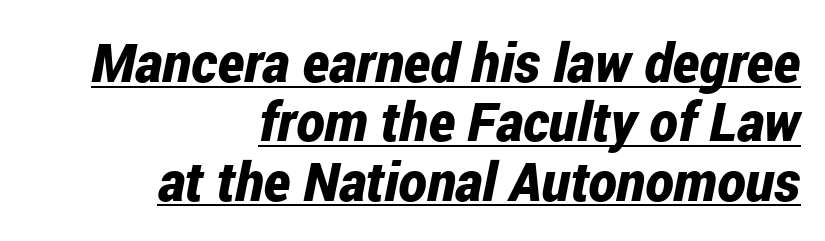
{"italic": "yes", "lean": "right", "slant_degrees": 12, "bold": "yes", "weight": "bold", "width": "condensed", "stroke_contrast": "low", "x_height": "medium", "monospaced": "no", "underline": "yes", "align": "right", "line_spacing": "tight", "line_spacing_ratio": 1.1, "letter_spacing": "normal", "letter_spacing_em": 0.0, "glyph_px": 54}
